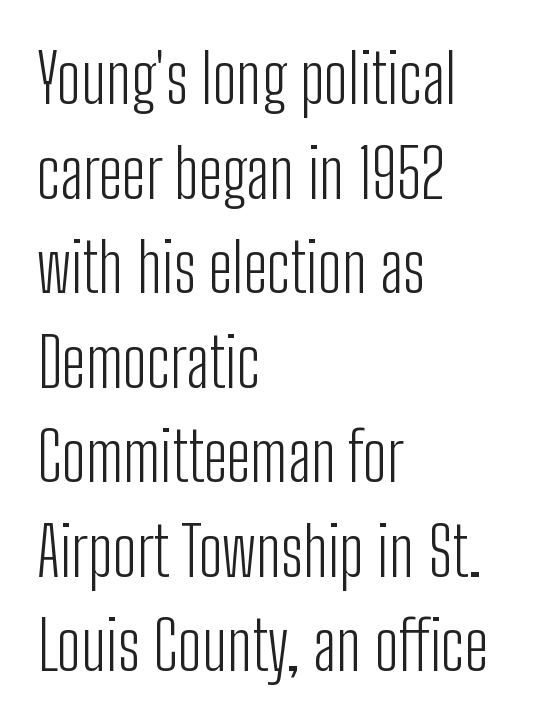
Q: Is the text bold? A: No.
Q: Is the text italic (slanted)? A: No, it is upright.
Q: Is the typeface a serif or a sans-serif typeface? A: Sans-serif.
Q: Is the text underlined? A: No.
Q: How is the paragraph aligned? A: Left-aligned.
Q: Is the spacing between letters normal or unusually wide? A: Normal.
Q: Is the spacing between lines tight, normal or loose? A: Normal.
Q: Width (condensed, normal, or wide)? A: Condensed.
Q: Stroke contrast? A: Low.
Q: x-height? A: Medium.
Q: Monospaced? A: No.
